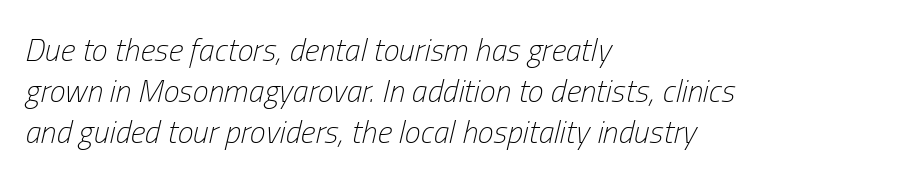
Q: Is the text bold? A: No.
Q: Is the text italic (slanted)? A: Yes, it leans right by about 13 degrees.
Q: Is the text underlined? A: No.
Q: How is the paragraph aligned? A: Left-aligned.
Q: Is the spacing between letters normal or unusually wide? A: Normal.
Q: Is the spacing between lines tight, normal or loose? A: Normal.
Q: Width (condensed, normal, or wide)? A: Condensed.
Q: Stroke contrast? A: Low.
Q: x-height? A: Medium.
Q: Monospaced? A: No.
